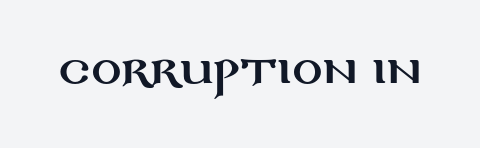
Q: Is the text italic (slanted)? A: No, it is upright.
Q: Is the typeface a serif or a sans-serif typeface? A: Sans-serif.
Q: Is the text underlined? A: No.
Q: Is the spacing between letters normal or unusually wide? A: Normal.
Q: Width (condensed, normal, or wide)? A: Wide.
Q: Stroke contrast? A: Medium.
Q: x-height? A: Large.
Q: Monospaced? A: No.
